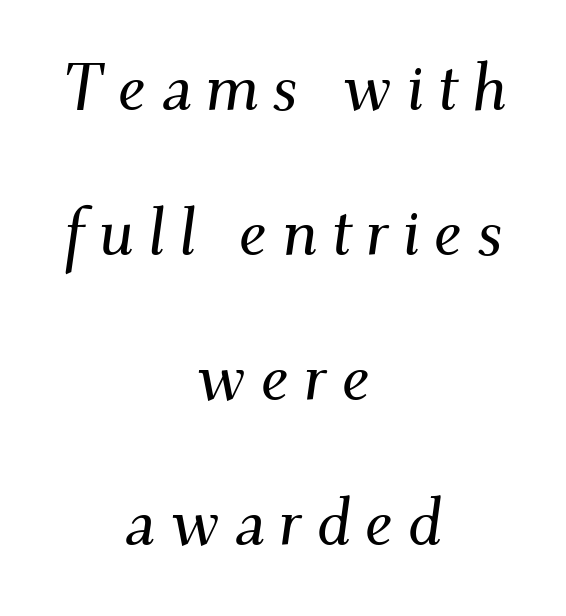
Q: Is the text italic (slanted)? A: Yes, it leans right by about 9 degrees.
Q: Is the typeface a serif or a sans-serif typeface? A: Serif.
Q: Is the text underlined? A: No.
Q: How is the paragraph aligned? A: Centered.
Q: Is the spacing between letters normal or unusually wide? A: Unusually wide.
Q: Is the spacing between lines tight, normal or loose? A: Loose.
Q: Width (condensed, normal, or wide)? A: Normal.
Q: Stroke contrast? A: Medium.
Q: x-height? A: Small.
Q: Monospaced? A: No.
